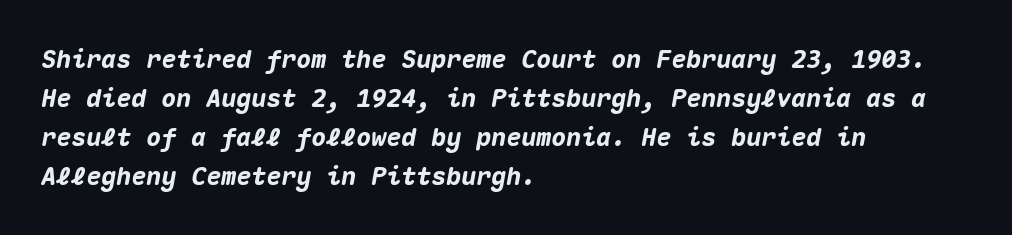
Notice how descenders clear the ascenders below comfortably — that's standard leading. If you drew a line through each stem, it would be angled. Each glyph is drawn with heavy, bold strokes. Casual observation: everything's shoved over to the left.
